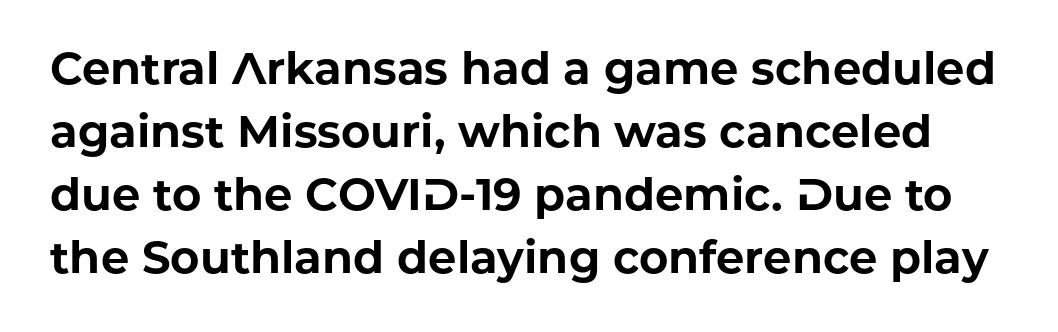
{"serif": "no", "italic": "no", "bold": "yes", "weight": "bold", "width": "normal", "stroke_contrast": "low", "x_height": "medium", "monospaced": "no", "underline": "no", "line_spacing": "normal", "line_spacing_ratio": 1.4, "letter_spacing": "normal", "letter_spacing_em": 0.0, "glyph_px": 45}
